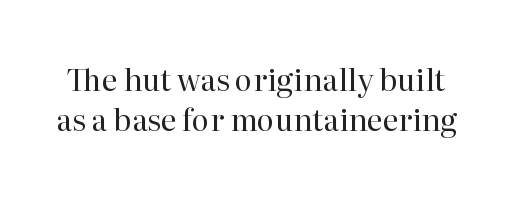
{"serif": "yes", "italic": "no", "bold": "no", "weight": "regular", "width": "normal", "stroke_contrast": "high", "x_height": "medium", "monospaced": "no", "underline": "no", "line_spacing": "normal", "line_spacing_ratio": 1.35, "letter_spacing": "normal", "letter_spacing_em": 0.0, "glyph_px": 30}
